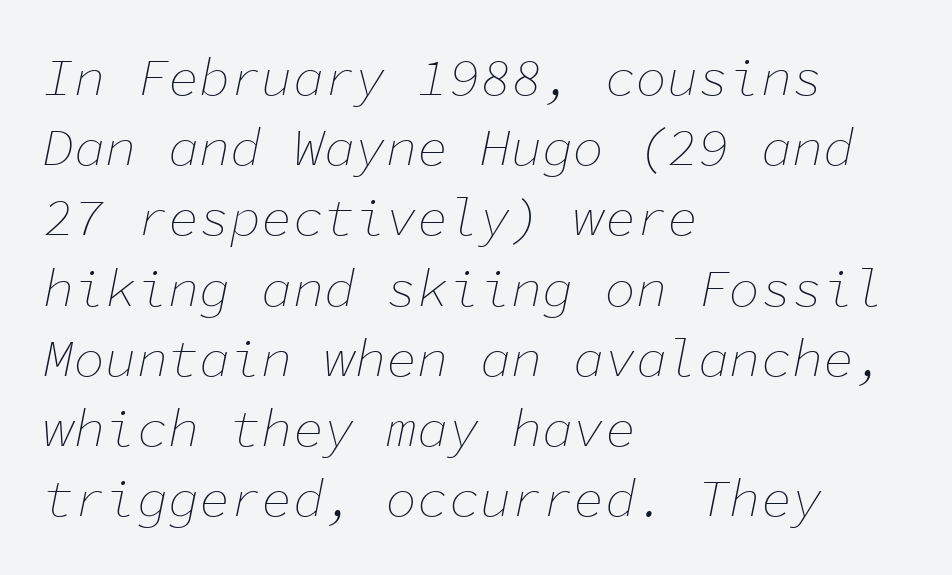
Words appear dense and cohesive because spacing is normal. Underline: absent. Does the copy run flush right? No — it runs flush left. Designer's note — italics engaged.
